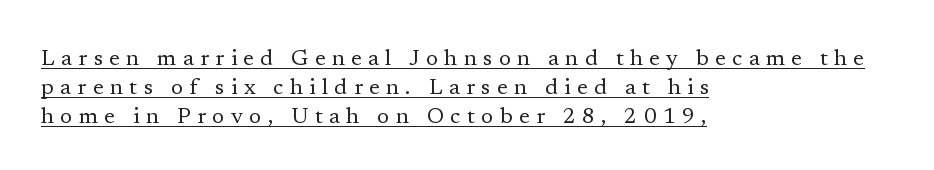
Observe the wide spacing: letters keep a clear distance from each other. The weight would be labelled regular, book, light, or lighter still. Italic: no, the glyphs are upright roman. Every row of glyphs begins at an identical x-position on the left.
